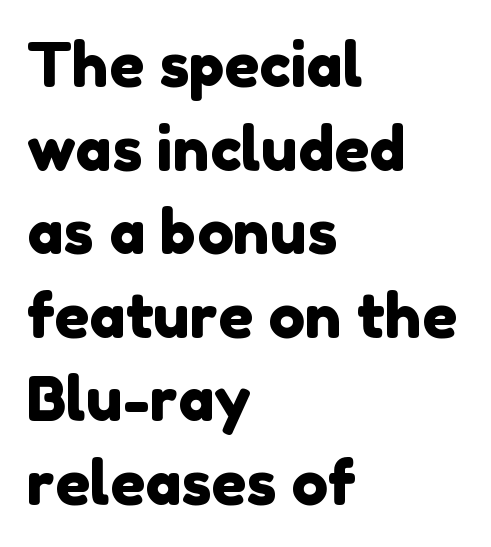
Horizontal alignment here is leftward, the default for most running prose. Letterform terminals end flat and unadorned throughout the passage. You could not count columns in this text — the font is proportionally spaced. The glyphs are unaccompanied by any horizontal stroke below them.
